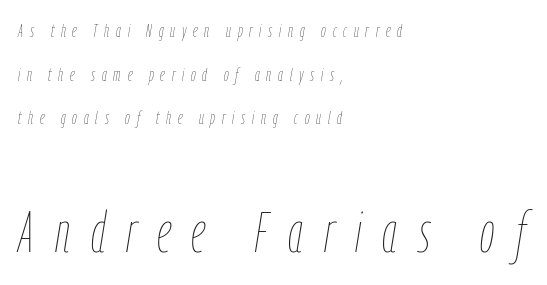
Q: Is the text bold? A: No.
Q: Is the text italic (slanted)? A: Yes, it leans right by about 9 degrees.
Q: Is the text underlined? A: No.
Q: How is the paragraph aligned? A: Left-aligned.
Q: Is the spacing between letters normal or unusually wide? A: Unusually wide.
Q: Is the spacing between lines tight, normal or loose? A: Loose.
Q: Which block of text is set in a larger size, the first (top) or the second (bottom)? A: The second (bottom) one.
Q: Width (condensed, normal, or wide)? A: Condensed.
Q: Stroke contrast? A: Low.
Q: x-height? A: Medium.
Q: Monospaced? A: No.
